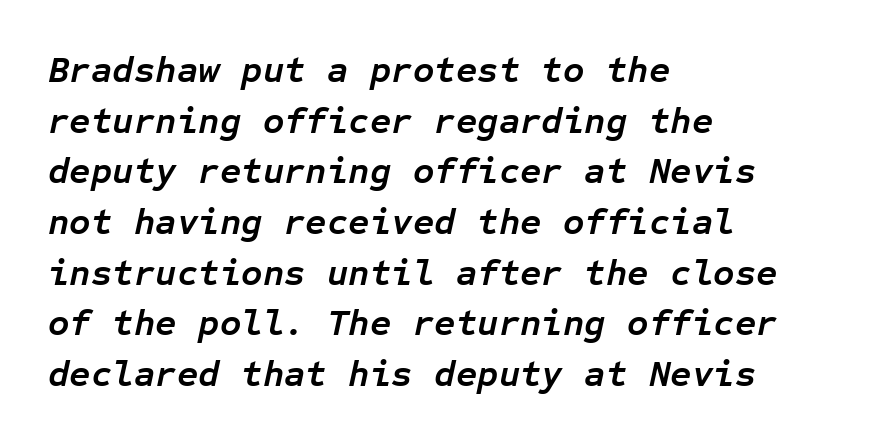
Q: Is the text bold? A: Yes.
Q: Is the text italic (slanted)? A: Yes, it leans right by about 12 degrees.
Q: Is the text underlined? A: No.
Q: How is the paragraph aligned? A: Left-aligned.
Q: Is the spacing between letters normal or unusually wide? A: Normal.
Q: Is the spacing between lines tight, normal or loose? A: Normal.
Q: Width (condensed, normal, or wide)? A: Normal.
Q: Stroke contrast? A: Low.
Q: x-height? A: Medium.
Q: Monospaced? A: Yes.
